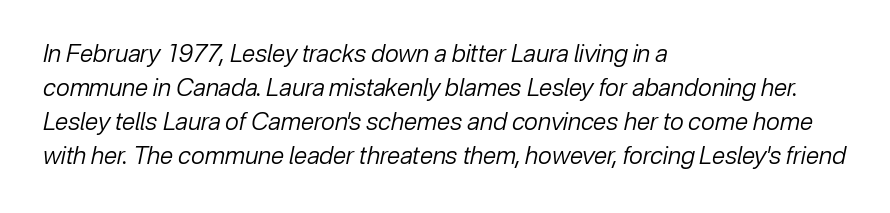
This block has exactly the height ordinary leading produces. Designer's note — italics engaged. This rendering uses left alignment, leaving the right contour irregular. Descenders hang freely into open space. Weight: regular or lighter.
